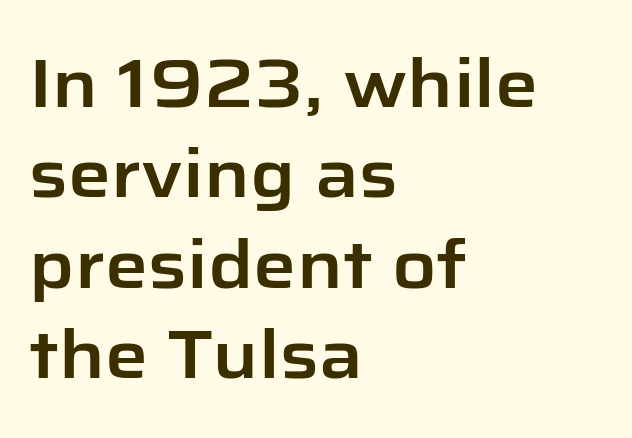
The image shows 68 px sans-serif type, upright; set left-aligned, normal line spacing (1.33x), normal letter spacing, not underlined; low stroke contrast and a medium x-height.
